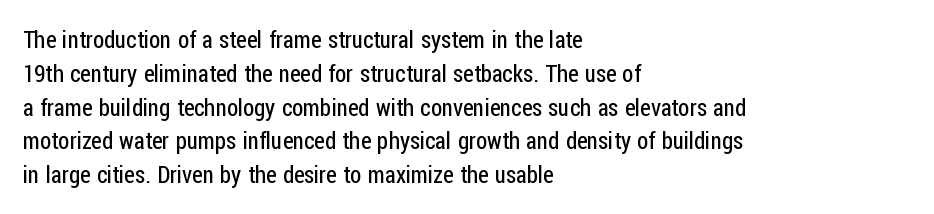
{"italic": "no", "bold": "no", "underline": "no", "align": "left", "line_spacing": "normal", "line_spacing_ratio": 1.47, "letter_spacing": "normal", "letter_spacing_em": 0.0, "glyph_px": 23}
